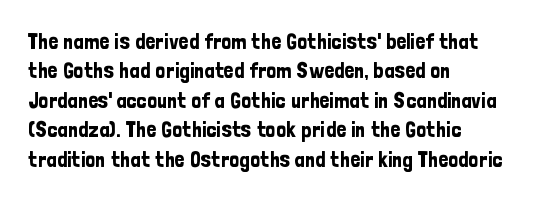
{"italic": "no", "underline": "no", "align": "left", "line_spacing": "normal", "line_spacing_ratio": 1.34, "letter_spacing": "normal", "letter_spacing_em": 0.0, "glyph_px": 22}
